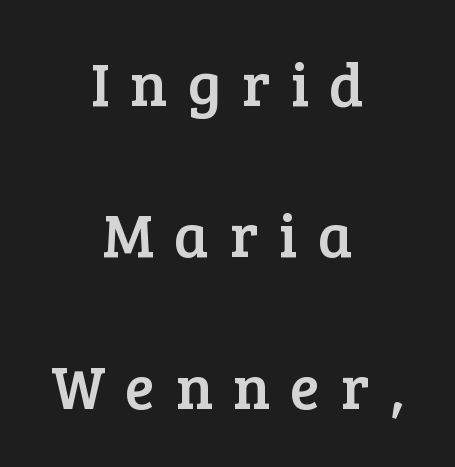
{"serif": "yes", "italic": "no", "width": "normal", "stroke_contrast": "low", "x_height": "medium", "monospaced": "no", "underline": "no", "align": "center", "line_spacing": "loose", "line_spacing_ratio": 2.48, "letter_spacing": "wide", "letter_spacing_em": 0.34, "glyph_px": 61}
